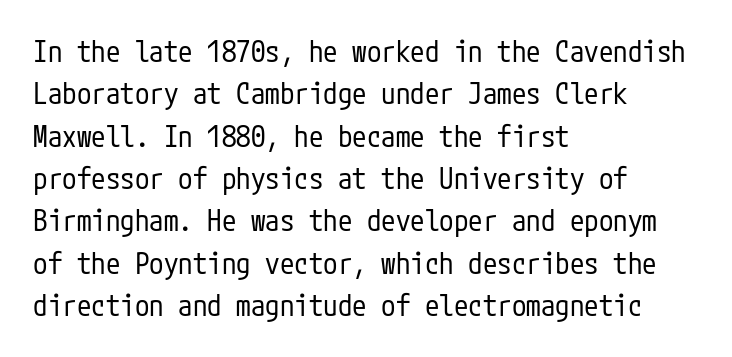
Q: Is the text bold? A: No.
Q: Is the text italic (slanted)? A: No, it is upright.
Q: Is the typeface a serif or a sans-serif typeface? A: Sans-serif.
Q: Is the text underlined? A: No.
Q: How is the paragraph aligned? A: Left-aligned.
Q: Is the spacing between letters normal or unusually wide? A: Normal.
Q: Is the spacing between lines tight, normal or loose? A: Normal.
Q: Width (condensed, normal, or wide)? A: Condensed.
Q: Stroke contrast? A: Low.
Q: x-height? A: Medium.
